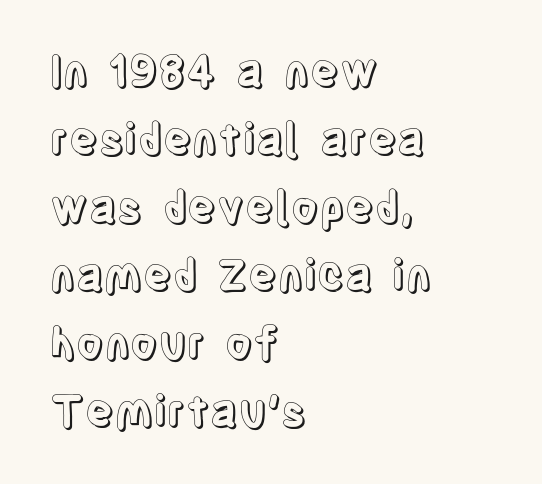
Is this a fixed-width face? No — the glyphs have proportional, varying widths. The passage shown is not underscored anywhere. Notice how the stems are strictly vertical — no italics here. Students, note that the glyphs here touch the page at normal intervals. Line starts are locked; line ends wander. Vertically, the passage feels balanced, rows spaced as you'd expect.
